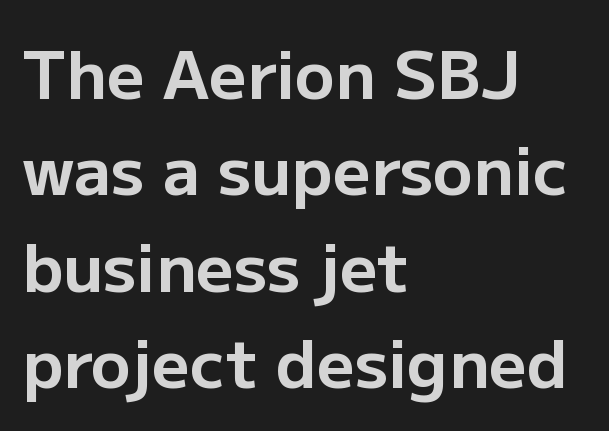
{"serif": "no", "italic": "no", "bold": "yes", "weight": "bold", "width": "normal", "stroke_contrast": "low", "x_height": "medium", "monospaced": "no", "underline": "no", "align": "left", "line_spacing": "normal", "line_spacing_ratio": 1.46, "letter_spacing": "normal", "letter_spacing_em": 0.0, "glyph_px": 66}
